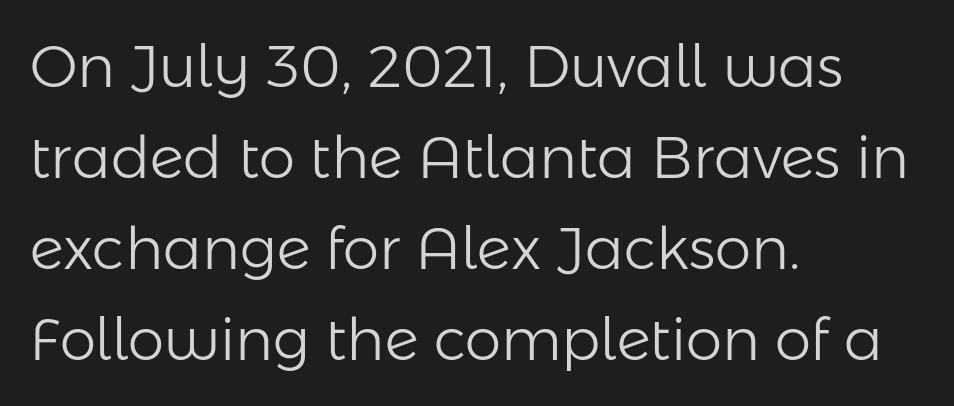
{"serif": "no", "italic": "no", "bold": "no", "weight": "light", "width": "normal", "stroke_contrast": "low", "x_height": "medium", "monospaced": "no", "underline": "no", "align": "left", "line_spacing": "normal", "line_spacing_ratio": 1.57, "letter_spacing": "normal", "letter_spacing_em": 0.0, "glyph_px": 58}
